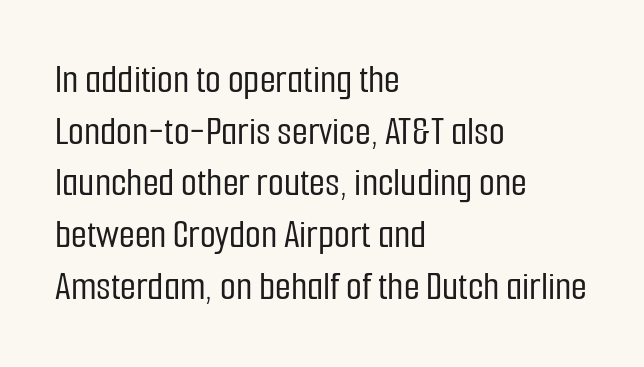
{"serif": "no", "italic": "no", "width": "condensed", "stroke_contrast": "low", "x_height": "medium", "monospaced": "no", "underline": "no", "align": "left", "line_spacing": "normal", "line_spacing_ratio": 1.26, "letter_spacing": "normal", "letter_spacing_em": 0.0, "glyph_px": 41}
